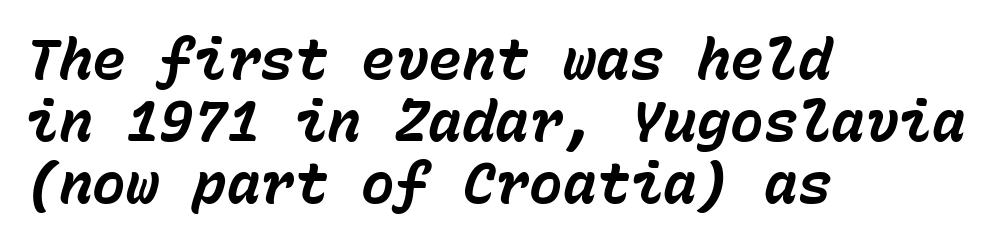
The face used here is monospaced, like something from a code editor. The type is set solid horizontally, with unmodified tracking. The face used here has a pronounced slope to its letters. Any mark beneath the type? The region is blank.
